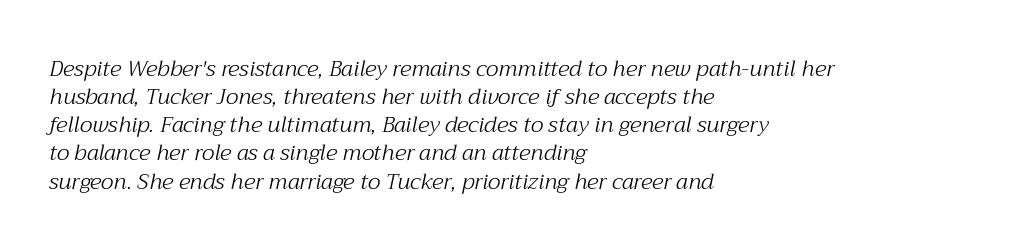
Q: Is the text bold? A: No.
Q: Is the text italic (slanted)? A: Yes, it leans right by about 12 degrees.
Q: Is the text underlined? A: No.
Q: How is the paragraph aligned? A: Left-aligned.
Q: Is the spacing between letters normal or unusually wide? A: Normal.
Q: Is the spacing between lines tight, normal or loose? A: Normal.
